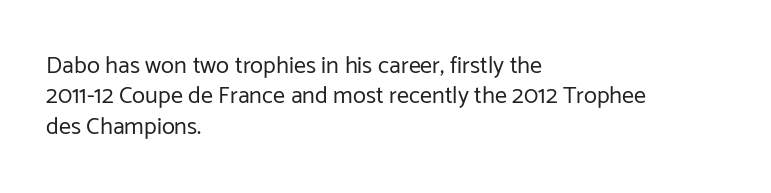
{"italic": "no", "bold": "no", "underline": "no", "align": "left", "line_spacing": "normal", "line_spacing_ratio": 1.27, "letter_spacing": "normal", "letter_spacing_em": 0.0, "glyph_px": 24}
